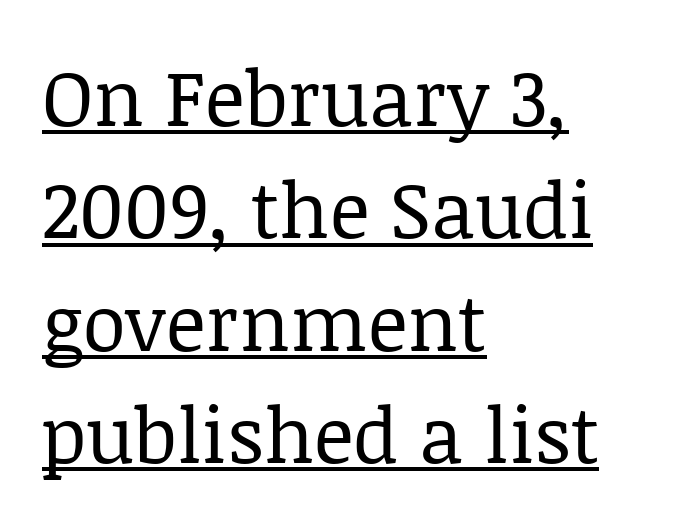
The image shows 78 px regular-weight serif type, upright; set left-aligned, normal line spacing (1.44x), normal letter spacing, underlined; low stroke contrast and a large x-height.
